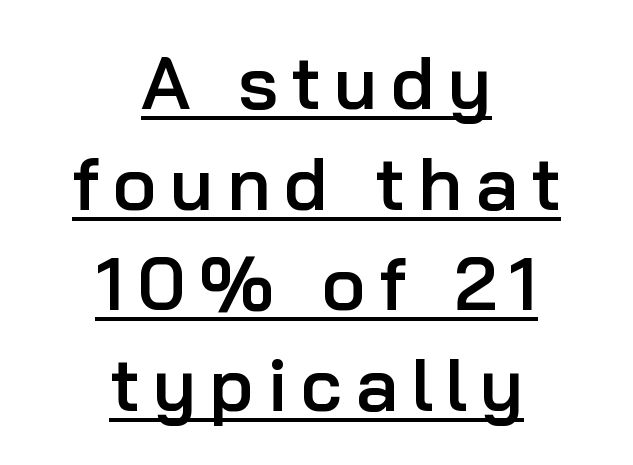
Q: Is the text bold? A: Semi-bold.
Q: Is the text italic (slanted)? A: No, it is upright.
Q: Is the typeface a serif or a sans-serif typeface? A: Sans-serif.
Q: Is the text underlined? A: Yes.
Q: How is the paragraph aligned? A: Centered.
Q: Is the spacing between lines tight, normal or loose? A: Normal.
Q: Width (condensed, normal, or wide)? A: Normal.
Q: Stroke contrast? A: Low.
Q: x-height? A: Medium.
Q: Monospaced? A: No.
